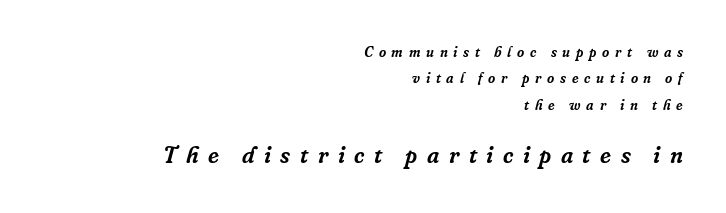
The image shows 23 px text type, italic (leaning right); set right-aligned, line spacing 1.88x, unusually wide letter spacing (+0.41 em), not underlined; the second (bottom) block is 1.64x larger.
